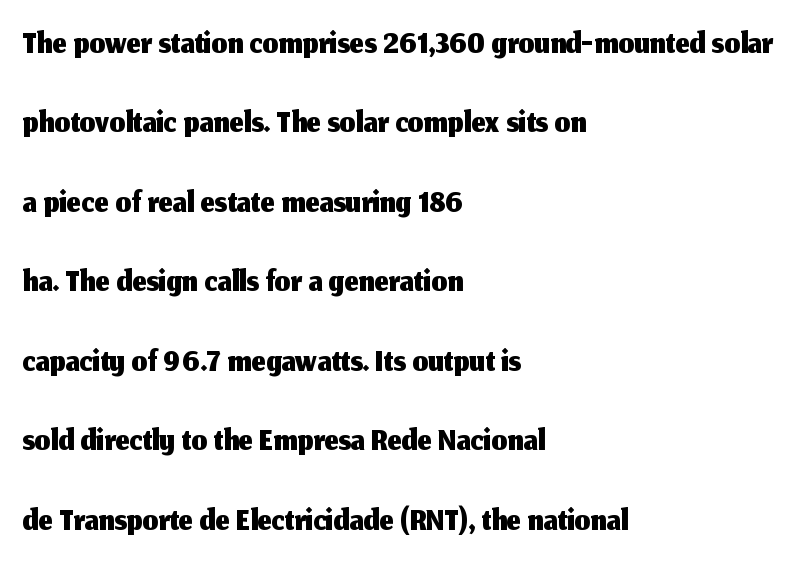
{"serif": "no", "italic": "no", "width": "normal", "stroke_contrast": "medium", "x_height": "medium", "monospaced": "no", "underline": "no", "align": "left", "line_spacing": "normal", "line_spacing_ratio": 1.59, "letter_spacing": "normal", "letter_spacing_em": 0.0, "glyph_px": 50}
